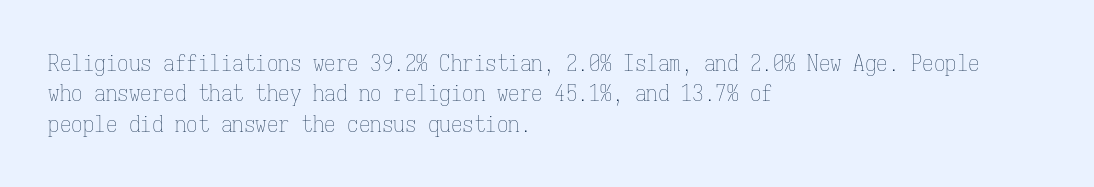
Q: Is the text bold? A: No.
Q: Is the text italic (slanted)? A: No, it is upright.
Q: Is the text underlined? A: No.
Q: How is the paragraph aligned? A: Left-aligned.
Q: Is the spacing between letters normal or unusually wide? A: Normal.
Q: Is the spacing between lines tight, normal or loose? A: Normal.
